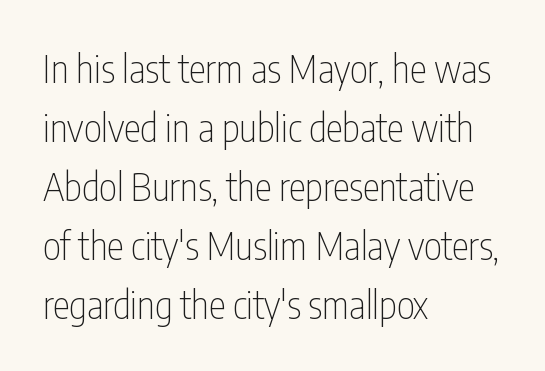
Q: Is the text bold? A: No.
Q: Is the text italic (slanted)? A: No, it is upright.
Q: Is the typeface a serif or a sans-serif typeface? A: Sans-serif.
Q: Is the text underlined? A: No.
Q: How is the paragraph aligned? A: Left-aligned.
Q: Is the spacing between letters normal or unusually wide? A: Normal.
Q: Is the spacing between lines tight, normal or loose? A: Normal.
Q: Width (condensed, normal, or wide)? A: Condensed.
Q: Stroke contrast? A: Low.
Q: x-height? A: Medium.
Q: Monospaced? A: No.
